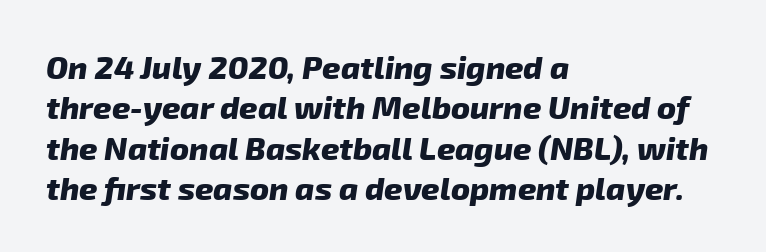
The image shows 32 px heavy sans-serif type; set left-aligned, normal line spacing (1.26x), normal letter spacing, not underlined; low stroke contrast and a medium x-height.
